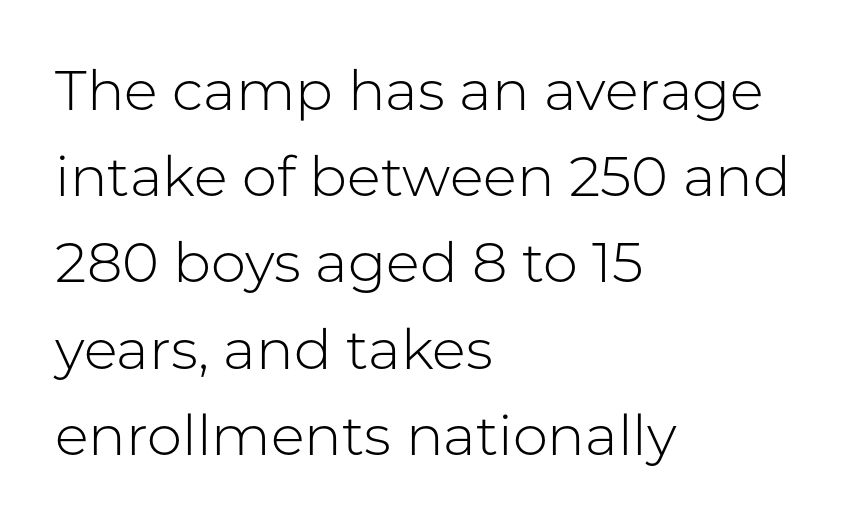
Q: Is the text bold? A: No.
Q: Is the text italic (slanted)? A: No, it is upright.
Q: Is the typeface a serif or a sans-serif typeface? A: Sans-serif.
Q: Is the text underlined? A: No.
Q: How is the paragraph aligned? A: Left-aligned.
Q: Is the spacing between letters normal or unusually wide? A: Normal.
Q: Is the spacing between lines tight, normal or loose? A: Normal.
Q: Width (condensed, normal, or wide)? A: Normal.
Q: Stroke contrast? A: Low.
Q: x-height? A: Medium.
Q: Monospaced? A: No.
